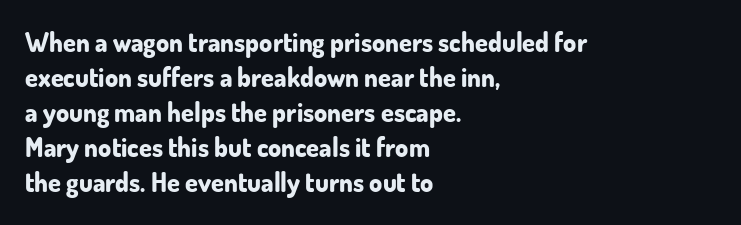
{"italic": "no", "bold": "yes", "underline": "no", "align": "left", "line_spacing": "normal", "line_spacing_ratio": 1.35, "letter_spacing": "normal", "letter_spacing_em": 0.0, "glyph_px": 26}
